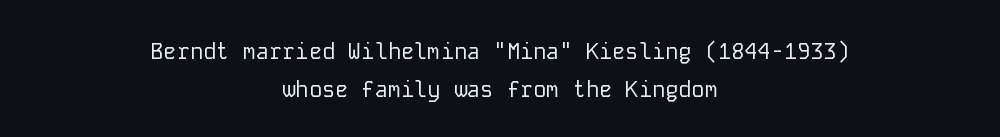
The image shows 22 px text type, upright; set centered, line spacing 1.75x, normal letter spacing, not underlined.
